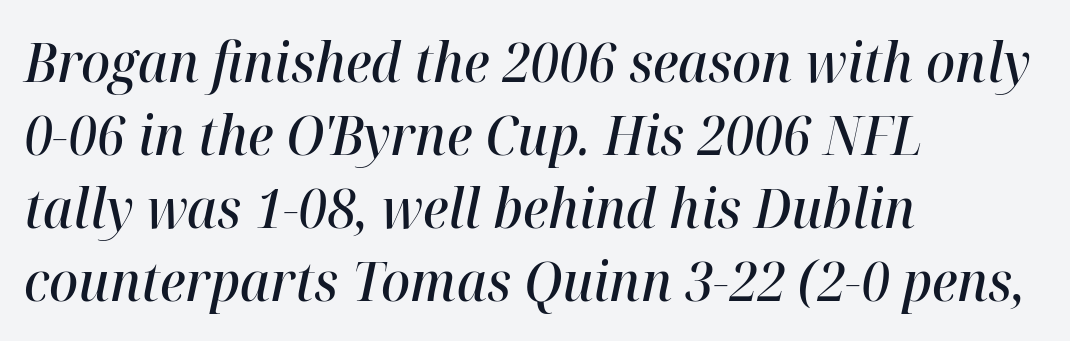
The image shows 54 px semibold type, italic (leaning right); set left-aligned, normal line spacing (1.35x), normal letter spacing, not underlined; high stroke contrast and a medium x-height.
